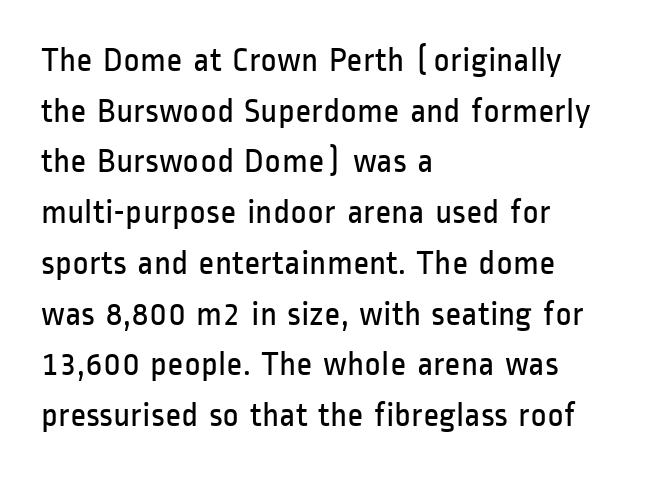
The image shows 35 px regular-weight, condensed sans-serif type, upright; set left-aligned, normal line spacing (1.45x), normal letter spacing, not underlined; low stroke contrast and a medium x-height.
